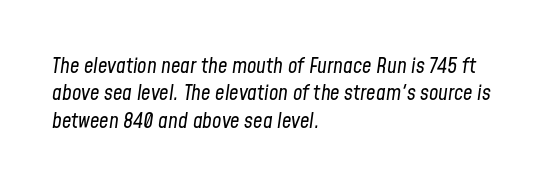
The image shows 21 px text type, italic (leaning right); set left-aligned, normal line spacing (1.3x), normal letter spacing, not underlined.
